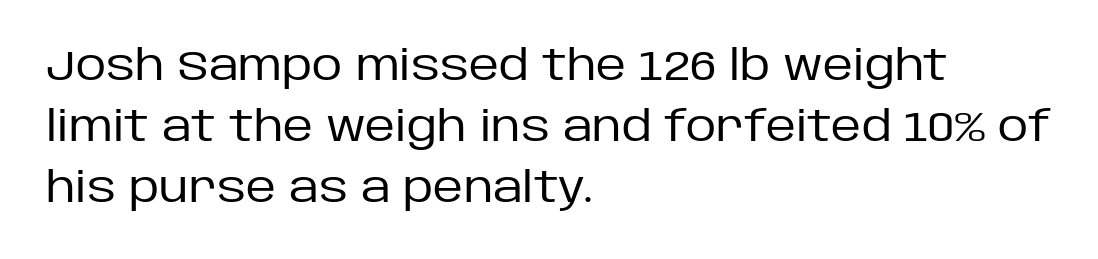
Spacing between characters is what you'd get straight out of the box. The rows are spaced the way most documents space them. The font's upright variant was chosen for this text. Weight: regular or lighter.
